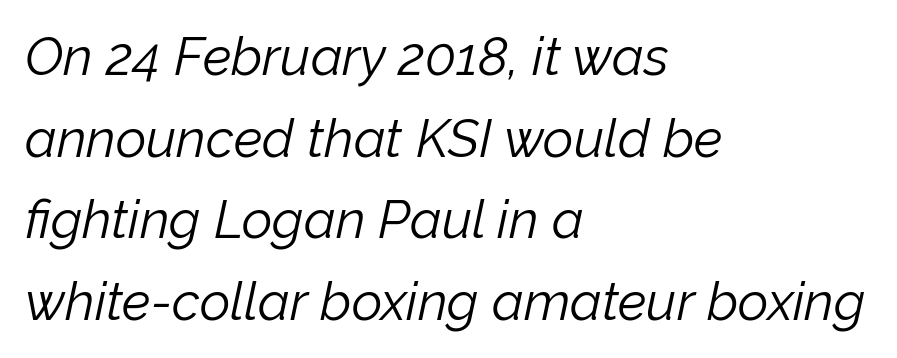
Would a proofreader flag this as italicized? Yes. Nothing unusual about the tracking: characters are spaced as the font intends. The strokes carry an ordinary text weight at most. Anything drawn beneath the words? Only blank space.
